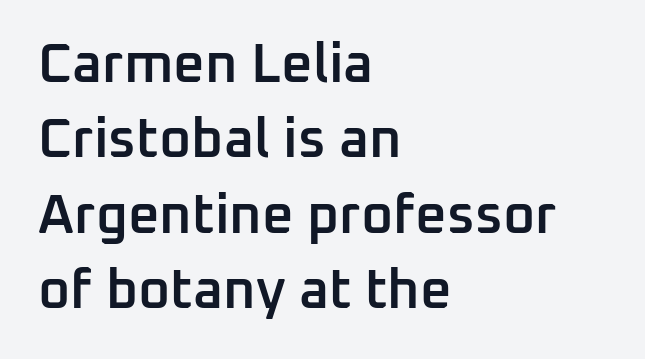
{"serif": "no", "italic": "no", "bold": "semi", "weight": "semibold", "width": "normal", "stroke_contrast": "low", "x_height": "medium", "monospaced": "no", "underline": "no", "align": "left", "line_spacing": "normal", "line_spacing_ratio": 1.37, "letter_spacing": "normal", "letter_spacing_em": 0.0, "glyph_px": 55}
